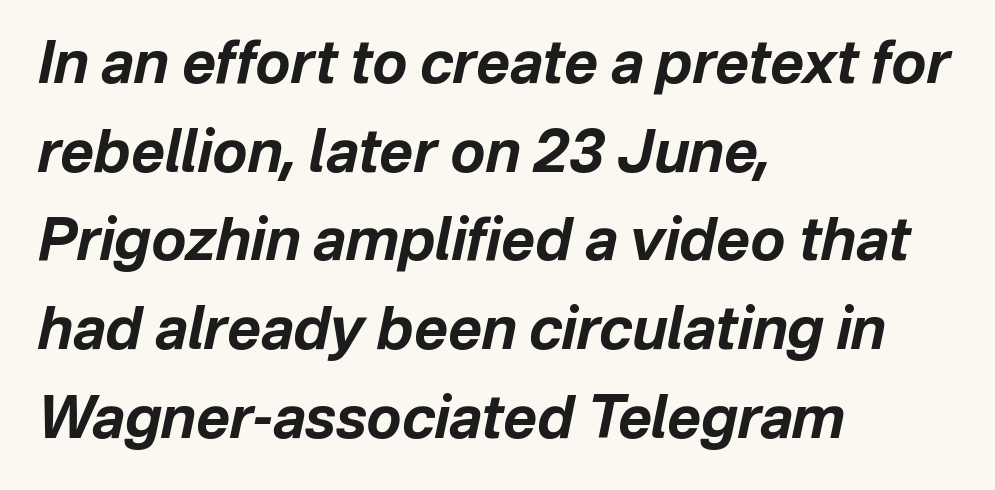
The image shows 58 px bold type, italic (leaning right); set left-aligned, normal line spacing (1.53x), normal letter spacing, not underlined; low stroke contrast and a medium x-height.
